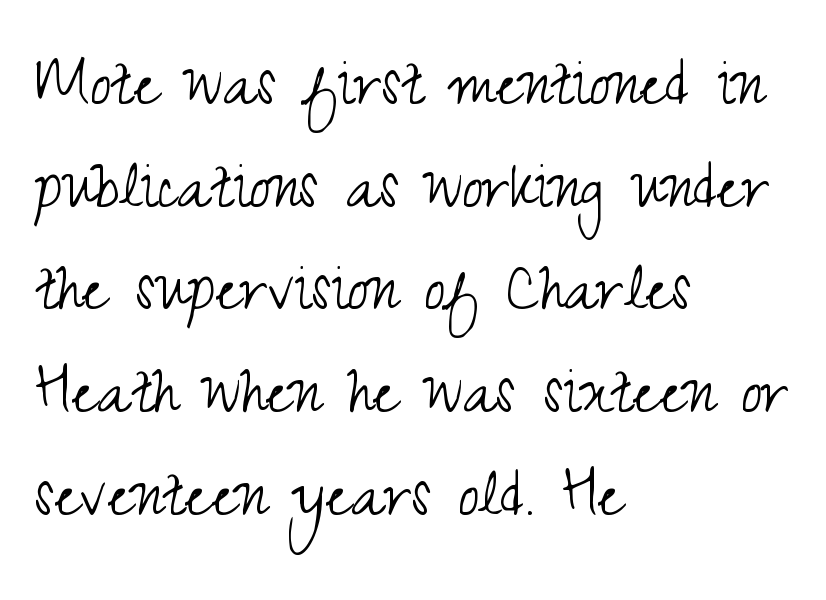
The image shows 75 px light, condensed sans-serif type, upright; set left-aligned, normal line spacing (1.37x), normal letter spacing, not underlined; medium stroke contrast and a small x-height.
